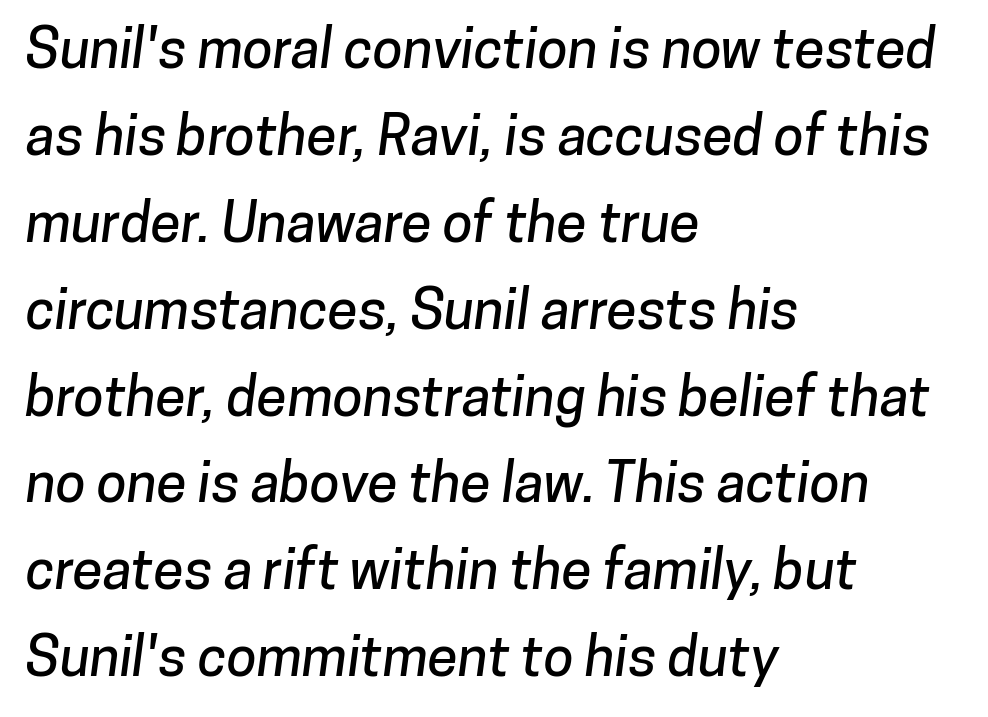
Is this a sans? Yes — the strokes have no serifs. The block of text has a typical density, with ordinary space between rows. Check the space under the baseline: it is left empty. Honestly, the letter spacing is just normal — you wouldn't notice it. The paragraph shown leans on its left margin. Looks like regular typesetting: each glyph gets only the width it needs.
